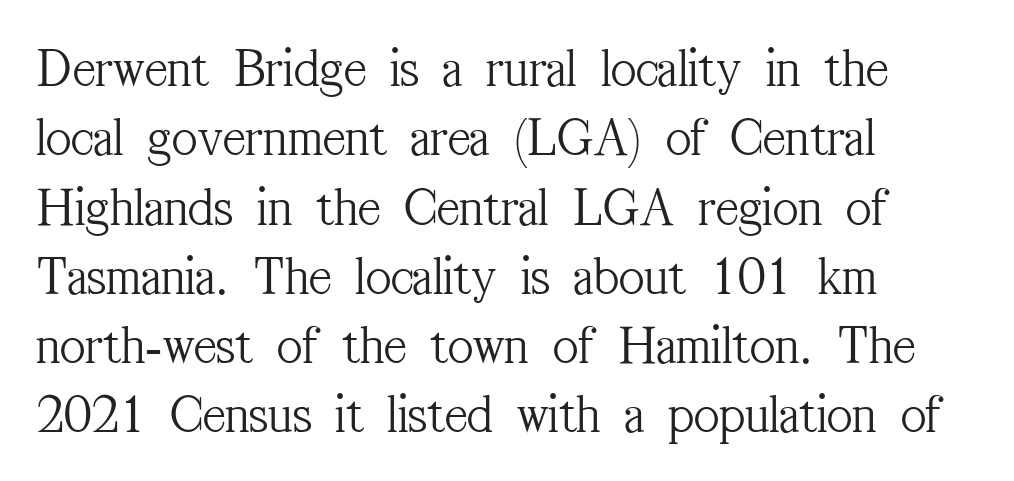
Regarding leading, the lines here are spaced in the standard way. Is this a fixed-width face? No — the glyphs have proportional, varying widths. Horizontally, the lines are justified to the leading edge only. It's the straight-up-and-down kind of type.
